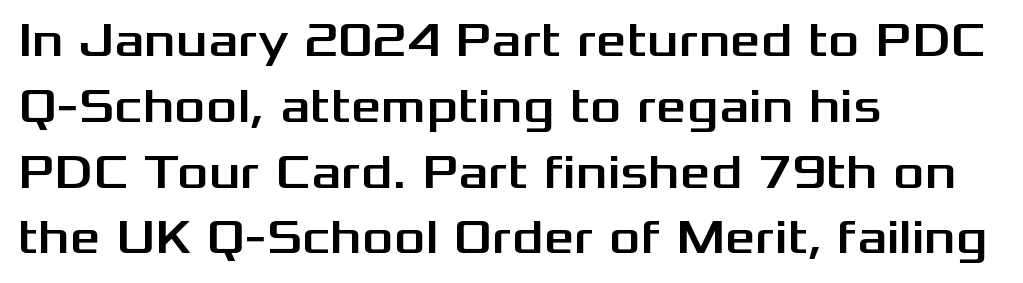
Q: Is the text italic (slanted)? A: No, it is upright.
Q: Is the typeface a serif or a sans-serif typeface? A: Sans-serif.
Q: Is the text underlined? A: No.
Q: How is the paragraph aligned? A: Left-aligned.
Q: Is the spacing between letters normal or unusually wide? A: Normal.
Q: Is the spacing between lines tight, normal or loose? A: Normal.
Q: Width (condensed, normal, or wide)? A: Wide.
Q: Stroke contrast? A: Medium.
Q: x-height? A: Medium.
Q: Monospaced? A: No.
